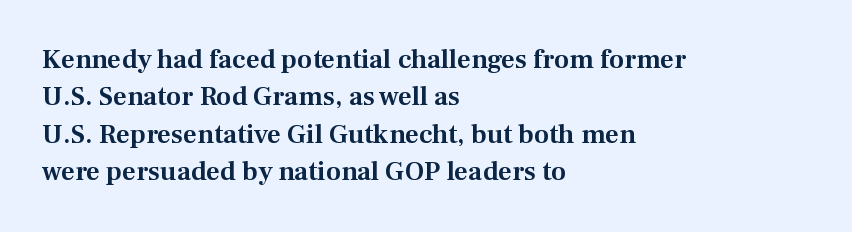
Normally led — the rows are evenly, conventionally spaced. Letter spacing: default. This is the regular roman posture of the typeface. Clear beneath every line of the passage. This rendering uses left alignment, leaving the right contour irregular.
